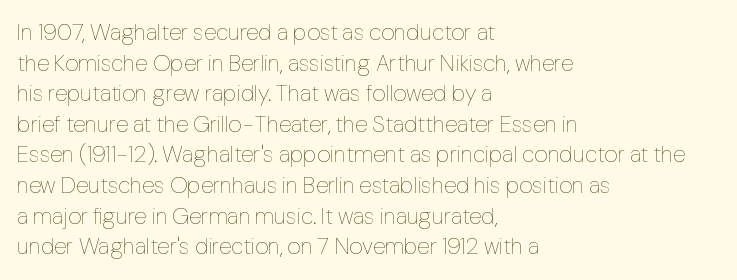
Q: Is the text bold? A: No.
Q: Is the text italic (slanted)? A: No, it is upright.
Q: Is the text underlined? A: No.
Q: How is the paragraph aligned? A: Left-aligned.
Q: Is the spacing between letters normal or unusually wide? A: Normal.
Q: Is the spacing between lines tight, normal or loose? A: Normal.
